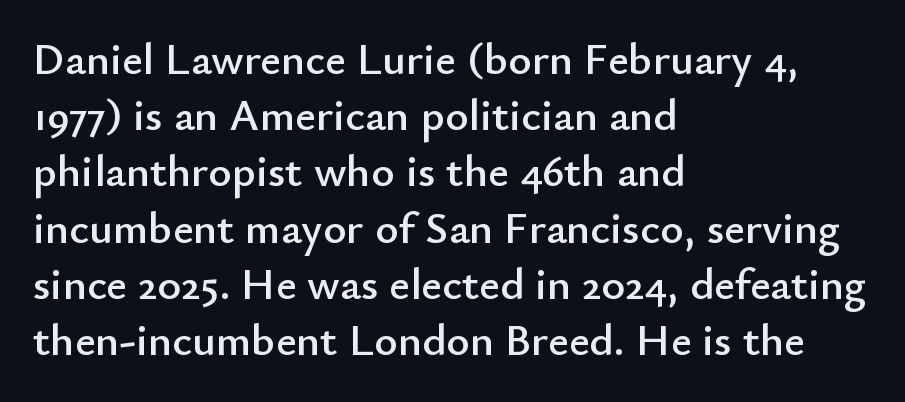
The image shows 45 px sans-serif type, upright; set left-aligned, normal line spacing (1.25x), normal letter spacing, not underlined; low stroke contrast and a small x-height.
